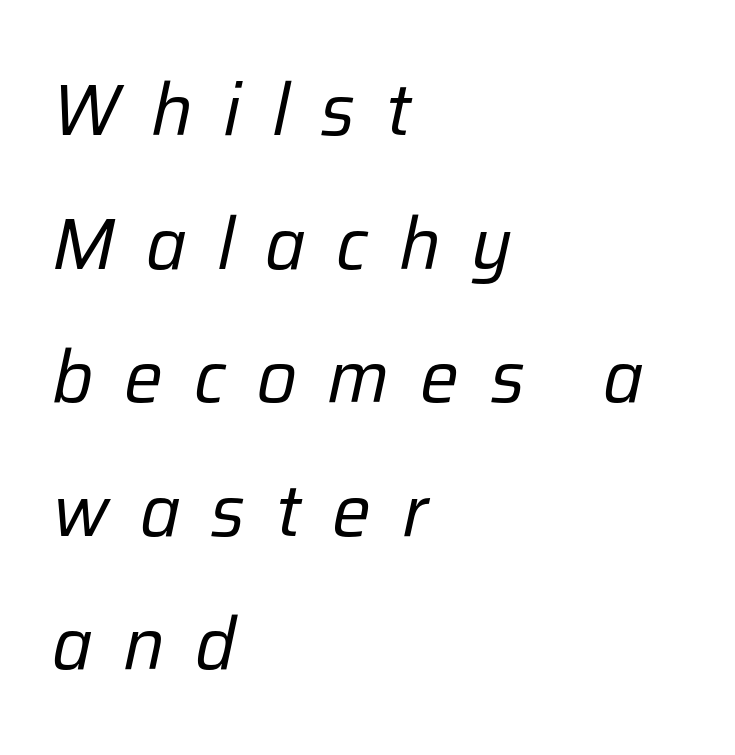
{"italic": "yes", "lean": "right", "slant_degrees": 12, "bold": "no", "weight": "regular", "width": "normal", "stroke_contrast": "low", "x_height": "medium", "monospaced": "no", "underline": "no", "align": "left", "line_spacing_ratio": 1.83, "letter_spacing": "wide", "letter_spacing_em": 0.42, "glyph_px": 73}
